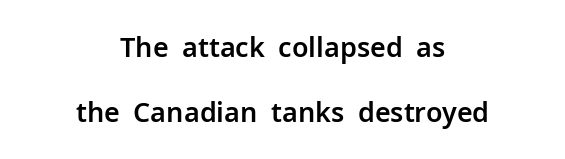
Q: Is the text italic (slanted)? A: No, it is upright.
Q: Is the text underlined? A: No.
Q: How is the paragraph aligned? A: Centered.
Q: Is the spacing between letters normal or unusually wide? A: Normal.
Q: Is the spacing between lines tight, normal or loose? A: Loose.
